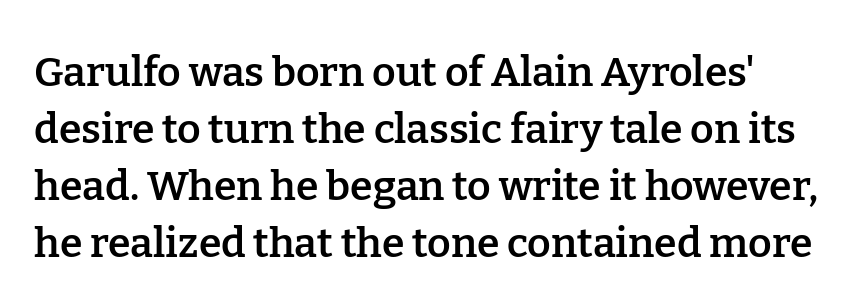
Spacing verdict: proportional, widths tailored to each character. A bare baseline throughout the passage. This is moderately heavy type, rendered in semibold. The letters stand upright; this is a roman face. Are there feet on the stems? There are — it's a serif. Does extra space separate the letters? No, they use regular spacing.
